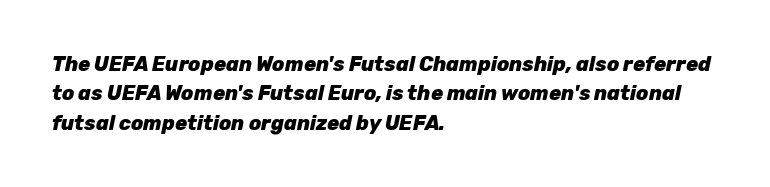
The image shows 20 px bold type, italic (leaning right); set left-aligned, normal line spacing (1.47x), normal letter spacing, not underlined.
